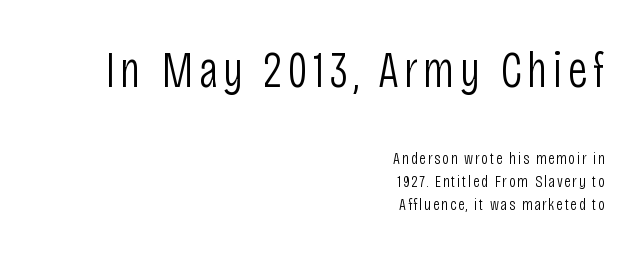
Q: Is the text bold? A: No.
Q: Is the text italic (slanted)? A: No, it is upright.
Q: Is the typeface a serif or a sans-serif typeface? A: Sans-serif.
Q: Is the text underlined? A: No.
Q: How is the paragraph aligned? A: Right-aligned.
Q: Is the spacing between lines tight, normal or loose? A: Normal.
Q: Which block of text is set in a larger size, the first (top) or the second (bottom)? A: The first (top) one.
Q: Width (condensed, normal, or wide)? A: Condensed.
Q: Stroke contrast? A: Low.
Q: x-height? A: Large.
Q: Monospaced? A: No.
